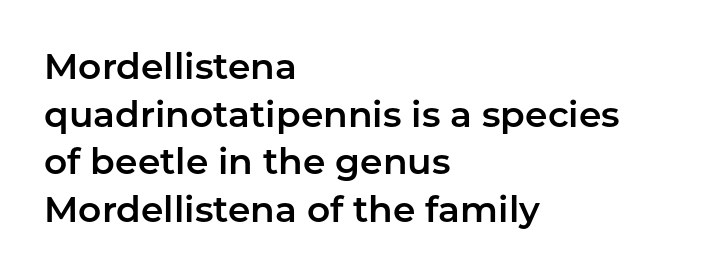
Q: Is the text italic (slanted)? A: No, it is upright.
Q: Is the typeface a serif or a sans-serif typeface? A: Sans-serif.
Q: Is the text underlined? A: No.
Q: How is the paragraph aligned? A: Left-aligned.
Q: Is the spacing between letters normal or unusually wide? A: Normal.
Q: Is the spacing between lines tight, normal or loose? A: Normal.
Q: Width (condensed, normal, or wide)? A: Normal.
Q: Stroke contrast? A: Low.
Q: x-height? A: Medium.
Q: Monospaced? A: No.
